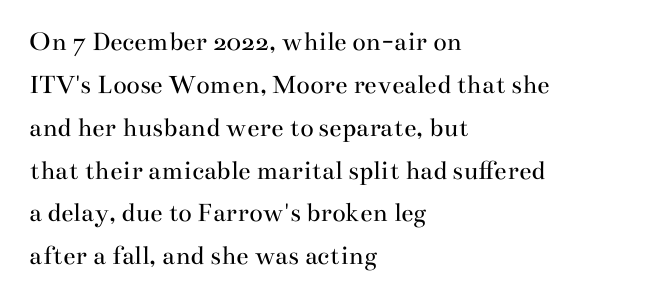
{"serif": "yes", "italic": "no", "bold": "no", "weight": "regular", "width": "wide", "stroke_contrast": "medium", "x_height": "small", "monospaced": "no", "underline": "no", "align": "left", "line_spacing": "normal", "line_spacing_ratio": 1.53, "letter_spacing": "normal", "letter_spacing_em": 0.0, "glyph_px": 28}
